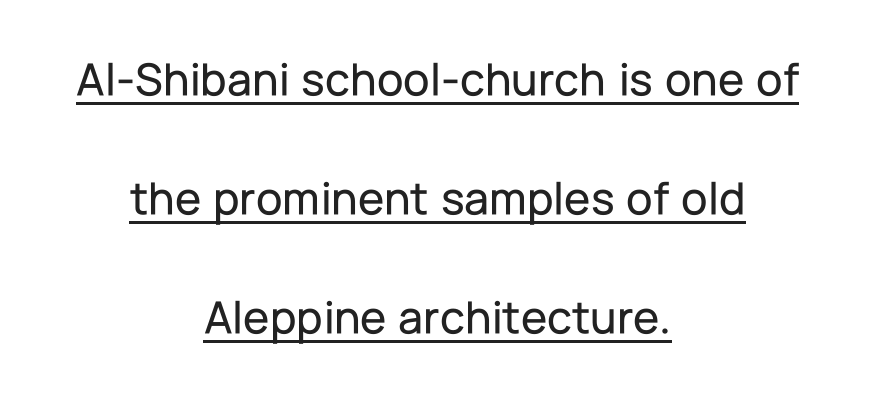
Q: Is the text italic (slanted)? A: No, it is upright.
Q: Is the typeface a serif or a sans-serif typeface? A: Sans-serif.
Q: Is the text underlined? A: Yes.
Q: How is the paragraph aligned? A: Centered.
Q: Is the spacing between letters normal or unusually wide? A: Normal.
Q: Is the spacing between lines tight, normal or loose? A: Loose.
Q: Width (condensed, normal, or wide)? A: Normal.
Q: Stroke contrast? A: Low.
Q: x-height? A: Medium.
Q: Monospaced? A: No.
